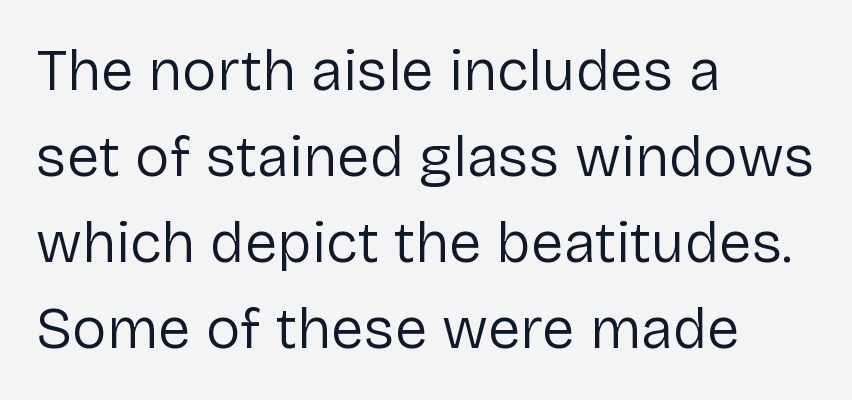
Q: Is the text bold? A: No.
Q: Is the text italic (slanted)? A: No, it is upright.
Q: Is the typeface a serif or a sans-serif typeface? A: Sans-serif.
Q: Is the text underlined? A: No.
Q: How is the paragraph aligned? A: Left-aligned.
Q: Is the spacing between letters normal or unusually wide? A: Normal.
Q: Is the spacing between lines tight, normal or loose? A: Normal.
Q: Width (condensed, normal, or wide)? A: Normal.
Q: Stroke contrast? A: Low.
Q: x-height? A: Medium.
Q: Monospaced? A: No.
